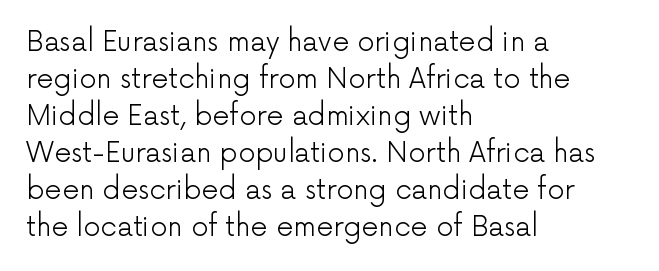
Q: Is the text bold? A: No.
Q: Is the text italic (slanted)? A: No, it is upright.
Q: Is the text underlined? A: No.
Q: How is the paragraph aligned? A: Left-aligned.
Q: Is the spacing between letters normal or unusually wide? A: Normal.
Q: Is the spacing between lines tight, normal or loose? A: Normal.
